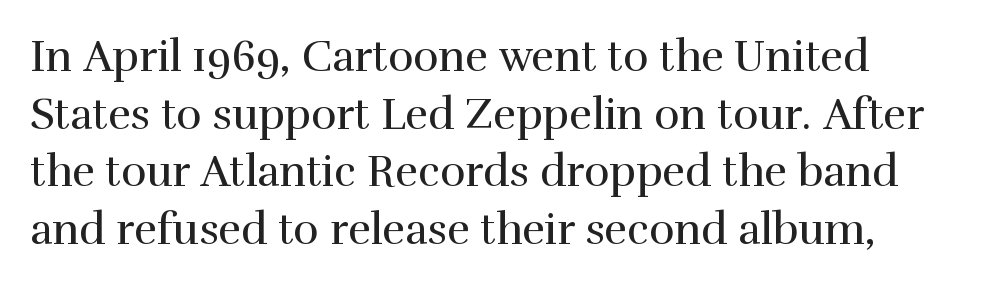
{"serif": "yes", "italic": "no", "bold": "no", "weight": "regular", "width": "normal", "stroke_contrast": "high", "x_height": "medium", "monospaced": "no", "underline": "no", "align": "left", "line_spacing": "normal", "line_spacing_ratio": 1.34, "letter_spacing": "normal", "letter_spacing_em": 0.0, "glyph_px": 43}
